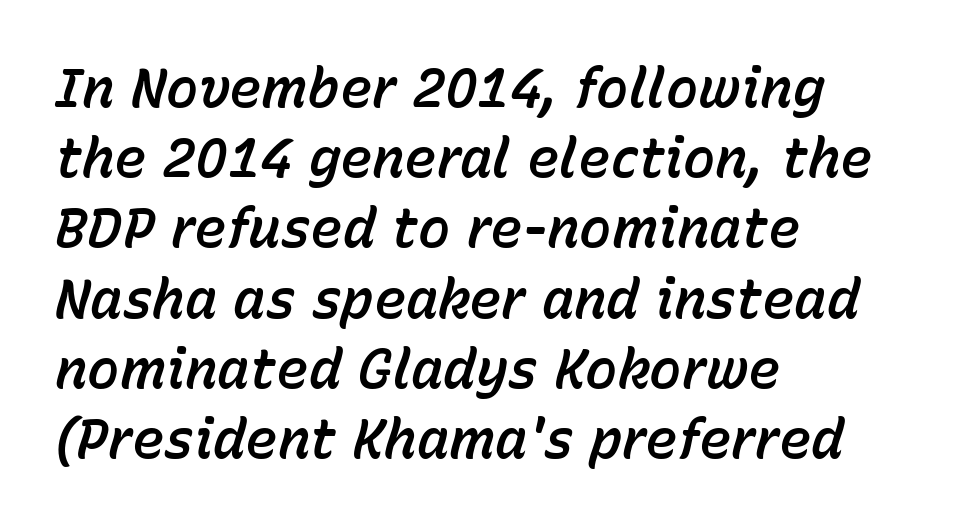
Q: Is the text italic (slanted)? A: Yes, it leans right by about 15 degrees.
Q: Is the text underlined? A: No.
Q: How is the paragraph aligned? A: Left-aligned.
Q: Is the spacing between letters normal or unusually wide? A: Normal.
Q: Is the spacing between lines tight, normal or loose? A: Normal.
Q: Width (condensed, normal, or wide)? A: Normal.
Q: Stroke contrast? A: Low.
Q: x-height? A: Medium.
Q: Monospaced? A: No.
